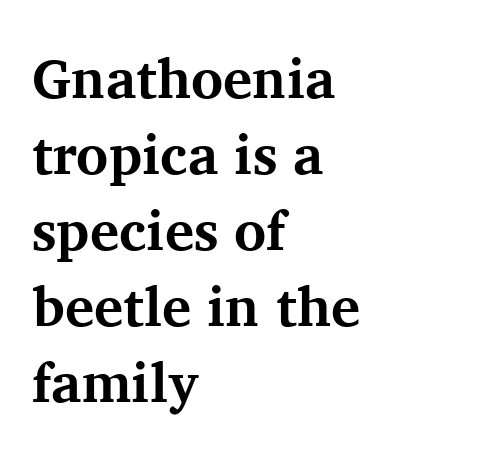
{"serif": "yes", "italic": "no", "bold": "yes", "weight": "bold", "width": "normal", "stroke_contrast": "medium", "x_height": "medium", "monospaced": "no", "underline": "no", "align": "left", "line_spacing": "normal", "line_spacing_ratio": 1.38, "letter_spacing": "normal", "letter_spacing_em": 0.0, "glyph_px": 55}
